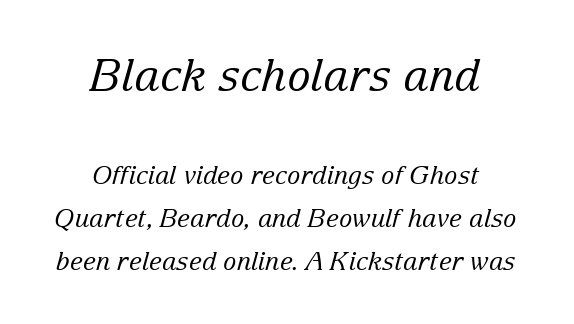
Q: Is the text bold? A: No.
Q: Is the text italic (slanted)? A: Yes, it leans right by about 15 degrees.
Q: Is the typeface a serif or a sans-serif typeface? A: Serif.
Q: Is the text underlined? A: No.
Q: How is the paragraph aligned? A: Centered.
Q: Is the spacing between letters normal or unusually wide? A: Normal.
Q: Which block of text is set in a larger size, the first (top) or the second (bottom)? A: The first (top) one.
Q: Width (condensed, normal, or wide)? A: Normal.
Q: Stroke contrast? A: Low.
Q: x-height? A: Medium.
Q: Monospaced? A: No.
